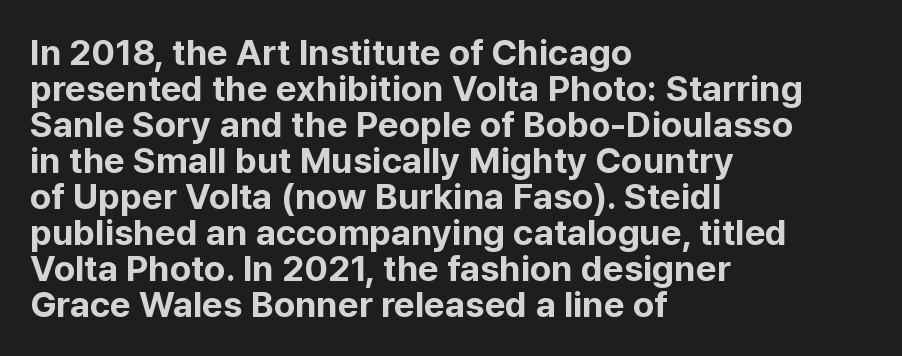
The image shows 36 px bold sans-serif type, upright; set left-aligned, tight line spacing (1.0x), normal letter spacing, not underlined; low stroke contrast and a medium x-height.
